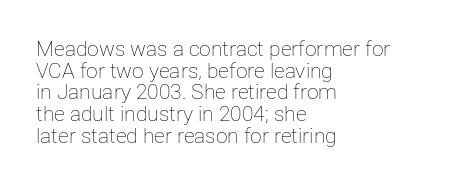
Q: Is the text bold? A: No.
Q: Is the text italic (slanted)? A: No, it is upright.
Q: Is the text underlined? A: No.
Q: How is the paragraph aligned? A: Left-aligned.
Q: Is the spacing between letters normal or unusually wide? A: Normal.
Q: Is the spacing between lines tight, normal or loose? A: Tight.
